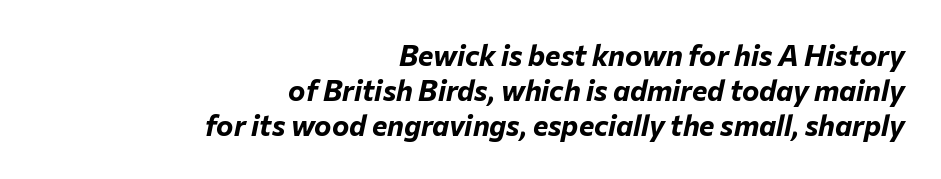
Heavy, bold letterforms. The paragraph shown leans on its right margin. Just letters on the line, the space beneath them empty. Default kerning and tracking; the words read as compact shapes. Is this a fixed-width face? No — the glyphs have proportional, varying widths.
